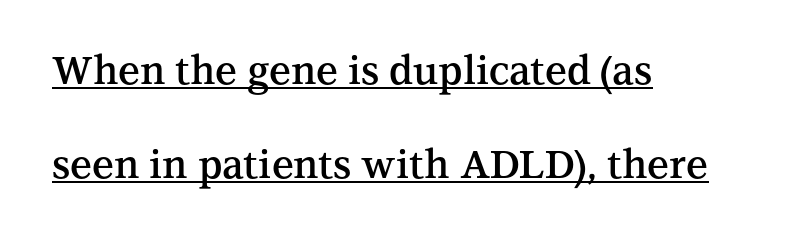
{"serif": "yes", "italic": "no", "bold": "semi", "weight": "semibold", "width": "normal", "stroke_contrast": "medium", "x_height": "medium", "monospaced": "no", "underline": "yes", "align": "left", "line_spacing": "loose", "line_spacing_ratio": 2.4, "letter_spacing": "normal", "letter_spacing_em": 0.0, "glyph_px": 39}
